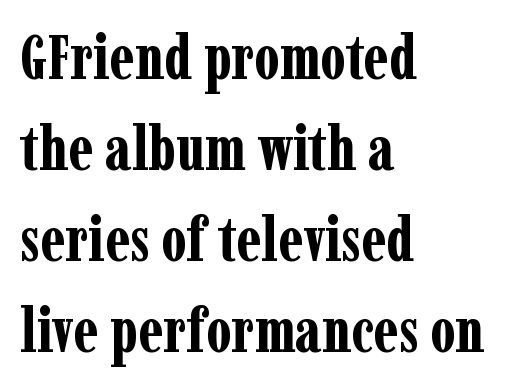
The space beneath each line is pristine and unruled. Bold? Absolutely — the strokes are thick and heavy. Successive baselines arrive at the customary interval. No italicization has been applied; the sample stays upright. The ragged edge is on the right, which tells us the setting is flush left. Examine the stroke ends and you'll spot serifs.
